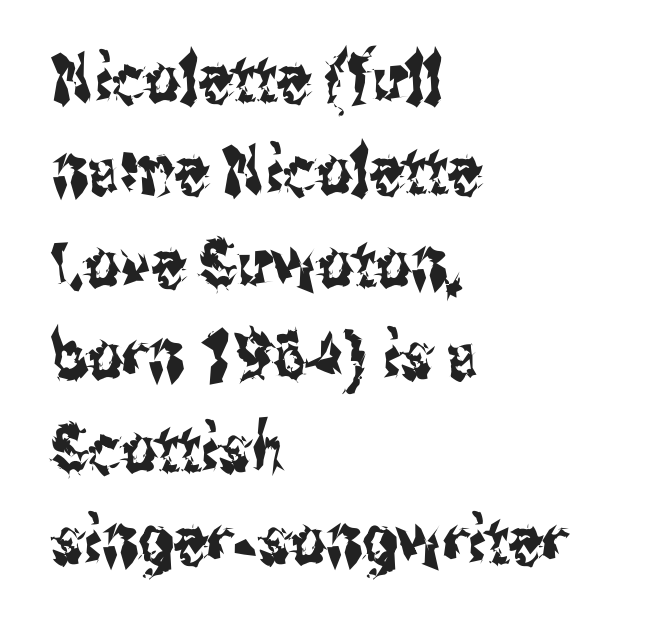
Q: Is the text italic (slanted)? A: No, it is upright.
Q: Is the typeface a serif or a sans-serif typeface? A: Sans-serif.
Q: Is the text underlined? A: No.
Q: How is the paragraph aligned? A: Left-aligned.
Q: Is the spacing between letters normal or unusually wide? A: Normal.
Q: Is the spacing between lines tight, normal or loose? A: Normal.
Q: Width (condensed, normal, or wide)? A: Condensed.
Q: Stroke contrast? A: Medium.
Q: x-height? A: Medium.
Q: Monospaced? A: No.
